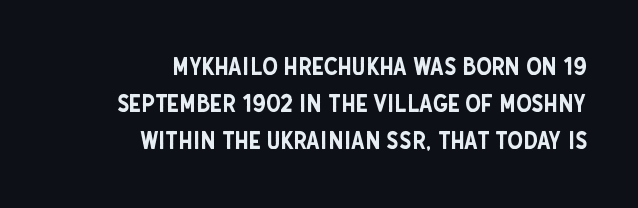
The image shows 25 px text type, upright; set right-aligned, normal line spacing (1.49x), normal letter spacing, not underlined.
